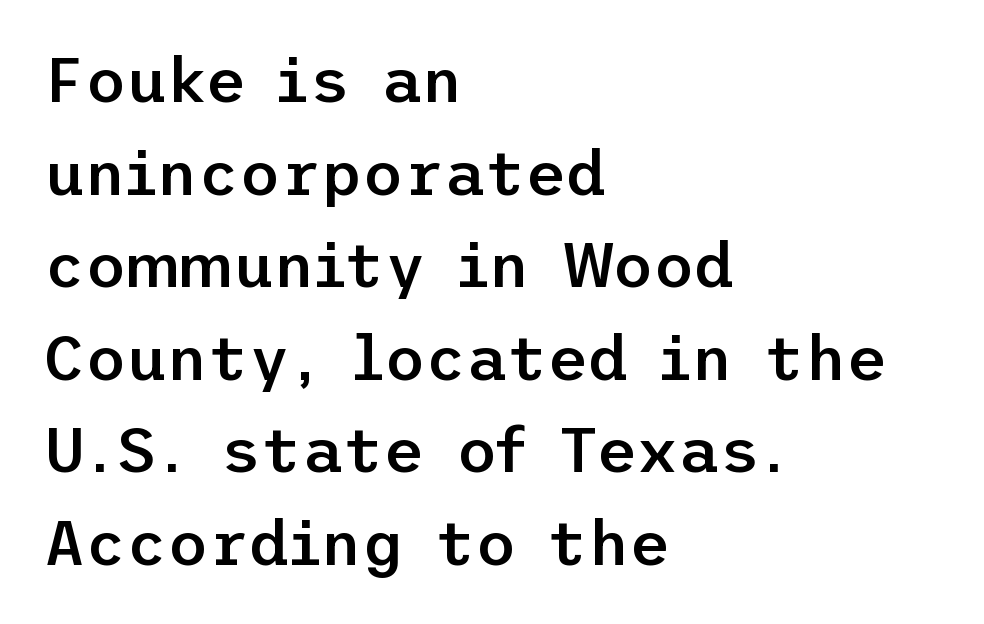
Is there any slant? The stems are plumb. No extra tracking has been applied to these lines. Compared with a centered layout, this one pins lines to the left instead. The designer left line spacing at the default. The passage shown is typeset with a sans-serif family. The glyphs have the mass of a demibold cut, below bold.
